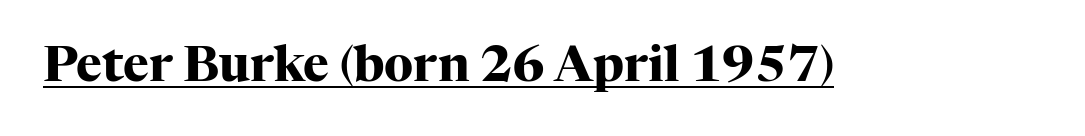
Q: Is the text bold? A: Yes.
Q: Is the text italic (slanted)? A: No, it is upright.
Q: Is the typeface a serif or a sans-serif typeface? A: Serif.
Q: Is the text underlined? A: Yes.
Q: Is the spacing between letters normal or unusually wide? A: Normal.
Q: Width (condensed, normal, or wide)? A: Normal.
Q: Stroke contrast? A: High.
Q: x-height? A: Medium.
Q: Monospaced? A: No.
